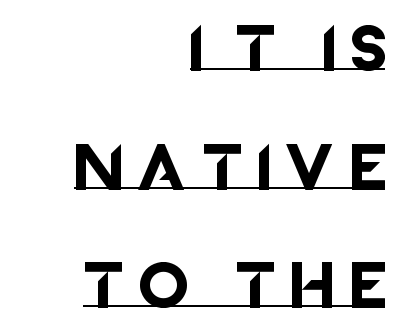
The image shows 49 px sans-serif type, upright; set right-aligned, loose line spacing (2.42x), unusually wide letter spacing (+0.37 em), underlined; low stroke contrast and a large x-height.
